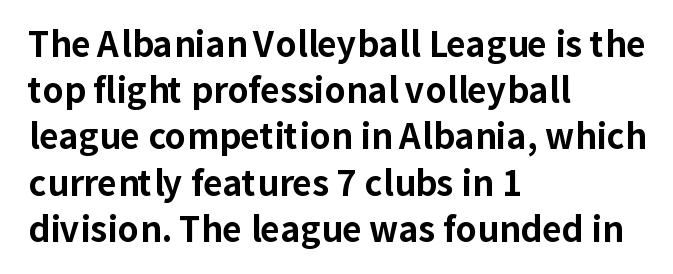
The vertical gap from one line to the next is medium. The rendering uses natural spacing where letterforms have individual widths. If you drew a line through each stem, it would be perfectly vertical. The passage shown has conventional tracking throughout. Lines of text with bare space underneath. To sum up the face: it is a sans, with no serifs.
